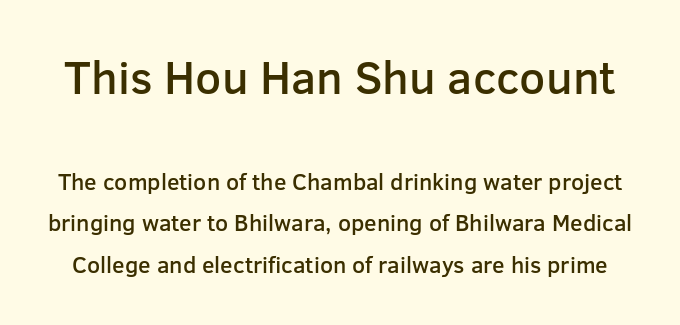
Unmarked baselines from the first word to the last. Here the first block reads like a headline and the second like body copy. Is this a fixed-width face? No — the glyphs have proportional, varying widths. The rendering uses a semibold face; strokes are thickened but not to full bold.
